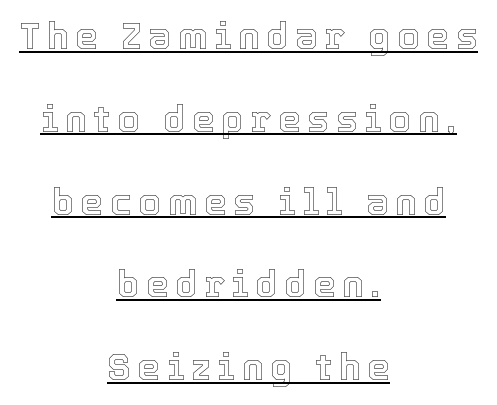
The image shows 36 px text type, upright; set centered, loose line spacing (2.3x), underlined; a medium x-height.
